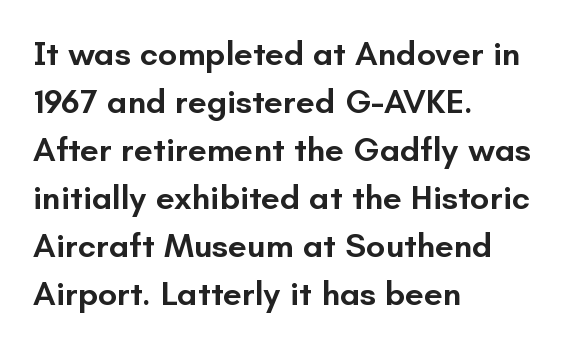
Q: Is the text bold? A: Semi-bold.
Q: Is the text italic (slanted)? A: No, it is upright.
Q: Is the typeface a serif or a sans-serif typeface? A: Sans-serif.
Q: Is the text underlined? A: No.
Q: How is the paragraph aligned? A: Left-aligned.
Q: Is the spacing between letters normal or unusually wide? A: Normal.
Q: Is the spacing between lines tight, normal or loose? A: Normal.
Q: Width (condensed, normal, or wide)? A: Normal.
Q: Stroke contrast? A: Low.
Q: x-height? A: Small.
Q: Monospaced? A: No.
